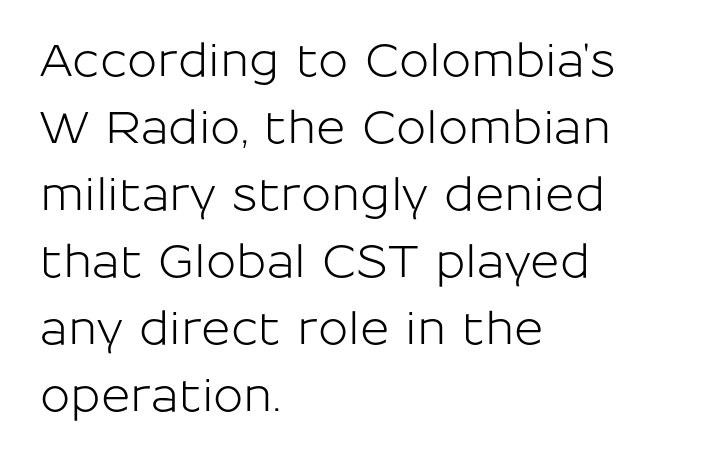
{"serif": "no", "italic": "no", "width": "normal", "stroke_contrast": "low", "x_height": "medium", "monospaced": "no", "underline": "no", "align": "left", "line_spacing": "normal", "line_spacing_ratio": 1.49, "letter_spacing": "normal", "letter_spacing_em": 0.0, "glyph_px": 45}
